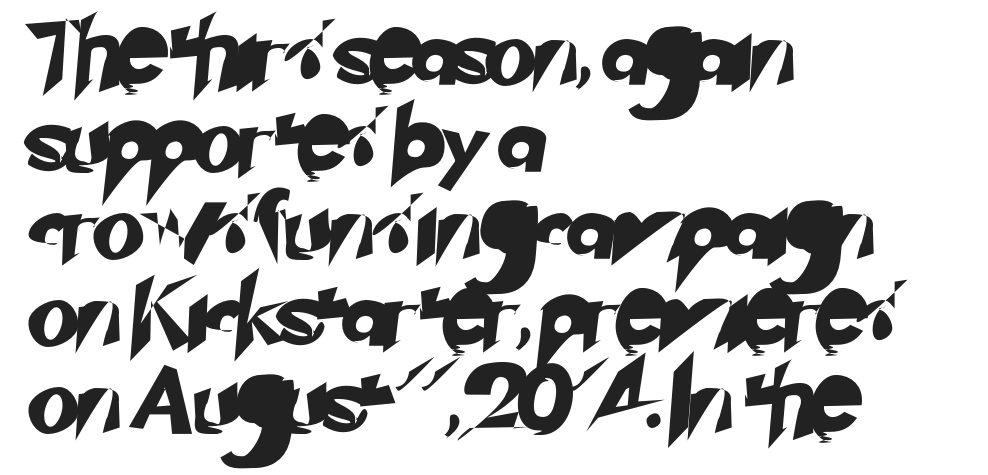
{"serif": "no", "width": "normal", "stroke_contrast": "low", "x_height": "small", "monospaced": "no", "underline": "no", "align": "left", "line_spacing": "normal", "line_spacing_ratio": 1.3, "letter_spacing": "normal", "letter_spacing_em": 0.0, "glyph_px": 67}
